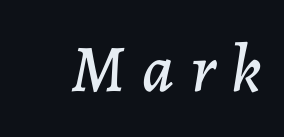
The passage shown is typed in a proportional face where columns would drift. The specimen reads as italic at a glance. Just letters on the line, the space beneath them empty. The type is letterspaced generously, with wide tracking.
